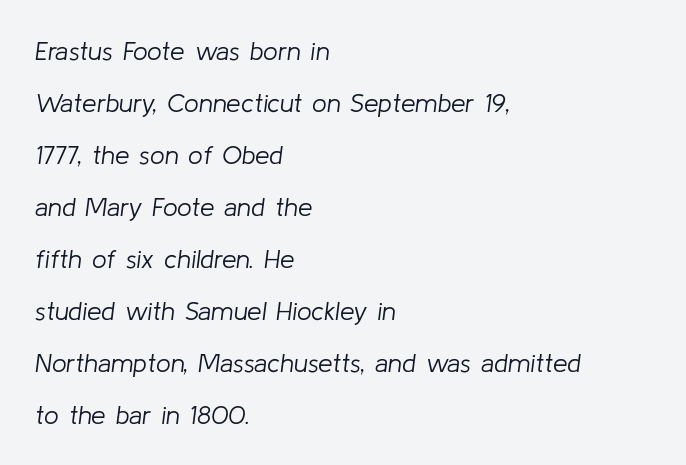
The image shows 26 px text type, italic (leaning right); set left-aligned, loose line spacing (2.0x), normal letter spacing, not underlined.
